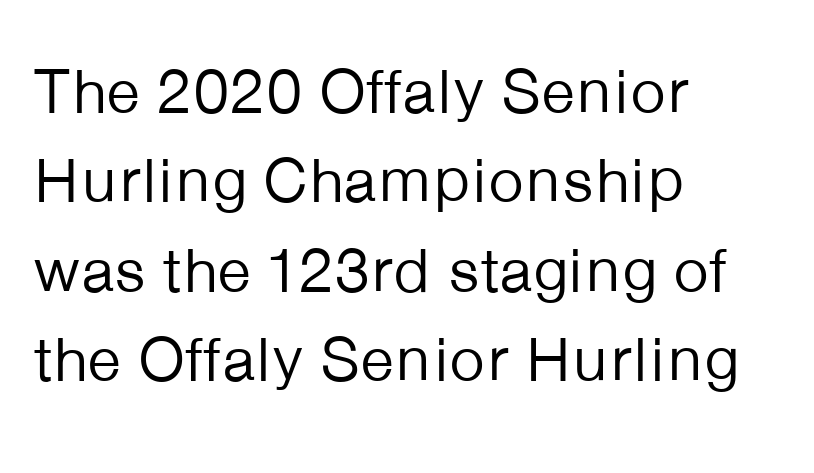
Q: Is the text bold? A: No.
Q: Is the text italic (slanted)? A: No, it is upright.
Q: Is the typeface a serif or a sans-serif typeface? A: Sans-serif.
Q: Is the text underlined? A: No.
Q: How is the paragraph aligned? A: Left-aligned.
Q: Is the spacing between letters normal or unusually wide? A: Normal.
Q: Is the spacing between lines tight, normal or loose? A: Normal.
Q: Width (condensed, normal, or wide)? A: Normal.
Q: Stroke contrast? A: Low.
Q: x-height? A: Medium.
Q: Monospaced? A: No.
